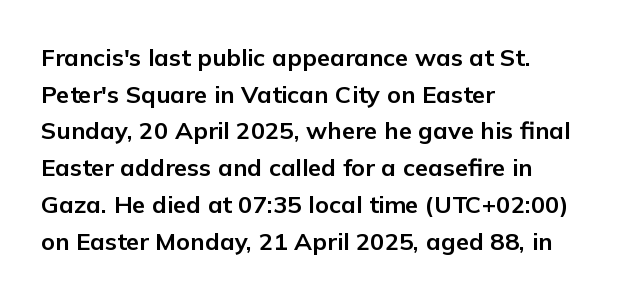
Q: Is the text bold? A: Yes.
Q: Is the text italic (slanted)? A: No, it is upright.
Q: Is the text underlined? A: No.
Q: How is the paragraph aligned? A: Left-aligned.
Q: Is the spacing between letters normal or unusually wide? A: Normal.
Q: Is the spacing between lines tight, normal or loose? A: Normal.
